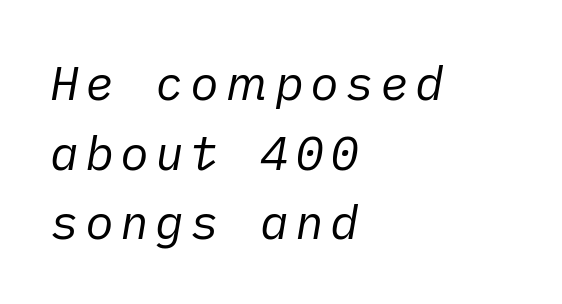
Q: Is the text bold? A: No.
Q: Is the text italic (slanted)? A: Yes, it leans right by about 10 degrees.
Q: Is the text underlined? A: No.
Q: How is the paragraph aligned? A: Left-aligned.
Q: Is the spacing between lines tight, normal or loose? A: Normal.
Q: Width (condensed, normal, or wide)? A: Normal.
Q: Stroke contrast? A: Low.
Q: x-height? A: Medium.
